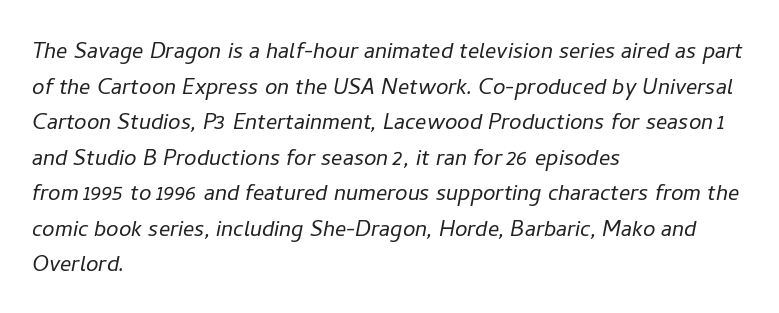
The image shows 28 px light type, italic (leaning right); set left-aligned, normal line spacing (1.27x), normal letter spacing, not underlined; low stroke contrast and a medium x-height.
